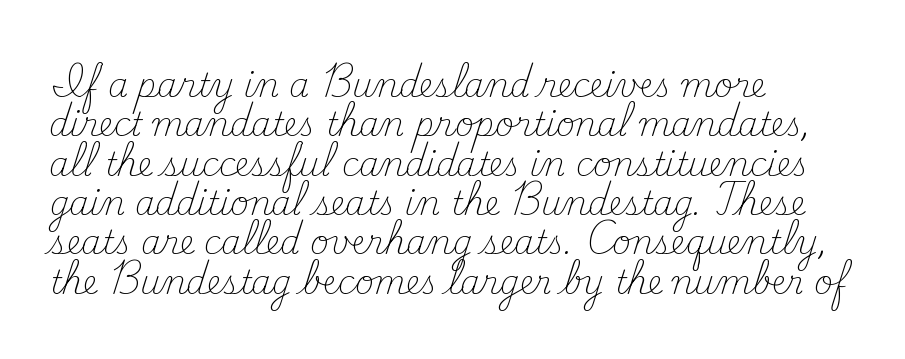
Q: Is the text bold? A: No.
Q: Is the text italic (slanted)? A: Yes.
Q: Is the typeface a serif or a sans-serif typeface? A: Serif.
Q: Is the text underlined? A: No.
Q: How is the paragraph aligned? A: Left-aligned.
Q: Is the spacing between letters normal or unusually wide? A: Normal.
Q: Width (condensed, normal, or wide)? A: Normal.
Q: Stroke contrast? A: Medium.
Q: x-height? A: Small.
Q: Monospaced? A: No.
